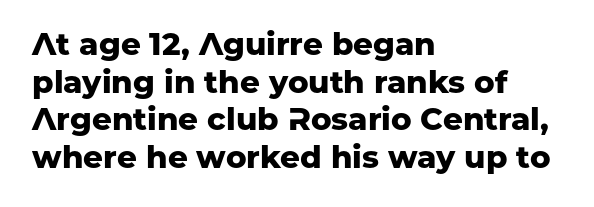
The image shows 31 px heavy sans-serif type, upright; set left-aligned, line spacing 1.21x, normal letter spacing, not underlined; low stroke contrast and a medium x-height.
